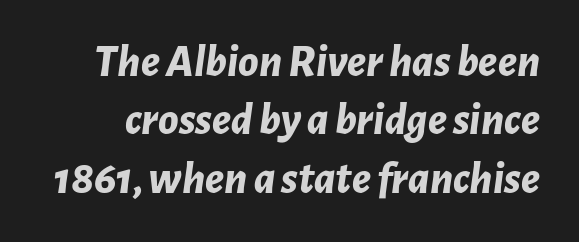
{"italic": "yes", "lean": "right", "slant_degrees": 7, "bold": "yes", "weight": "bold", "width": "normal", "stroke_contrast": "low", "x_height": "medium", "monospaced": "no", "underline": "no", "line_spacing": "normal", "line_spacing_ratio": 1.27, "letter_spacing": "normal", "letter_spacing_em": 0.0, "glyph_px": 46}
